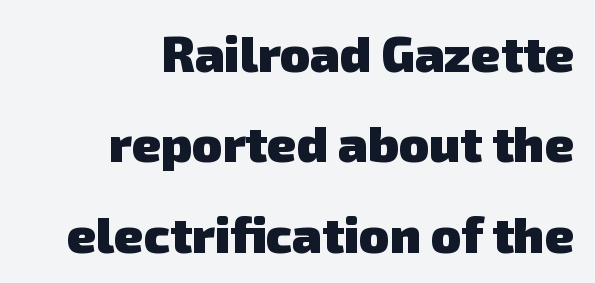
The image shows 50 px heavy sans-serif type; set right-aligned, line spacing 1.81x, normal letter spacing, not underlined; low stroke contrast and a medium x-height.
